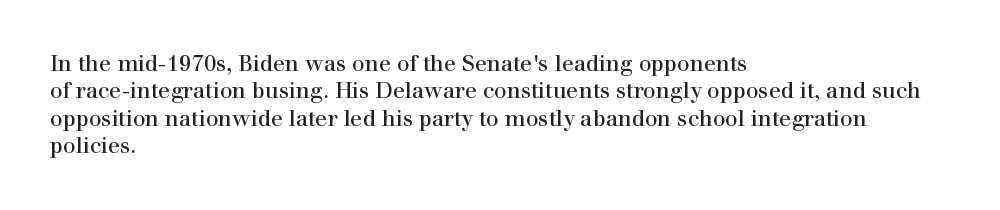
The image shows 22 px text type, upright; set left-aligned, normal line spacing (1.25x), normal letter spacing, not underlined.
